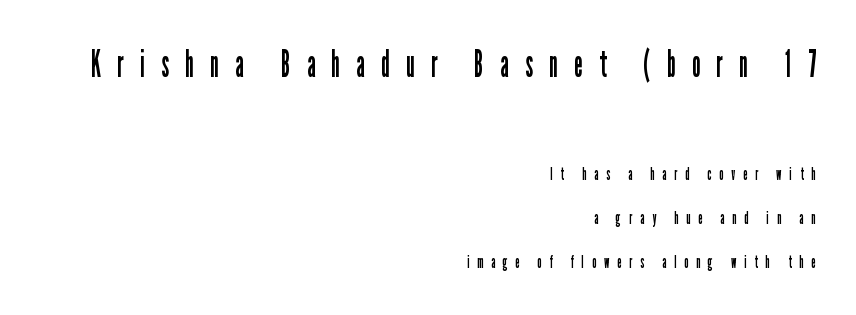
Honestly, the rows look like they've been pulled way apart. Notice how the passage keeps a crisp vertical edge on the right only. Nobody drew a line under any word here. These lines are composed in type without serifs. Italic? Not at all — the glyphs are vertical. Varying glyph widths throughout — classic text-font behaviour.
